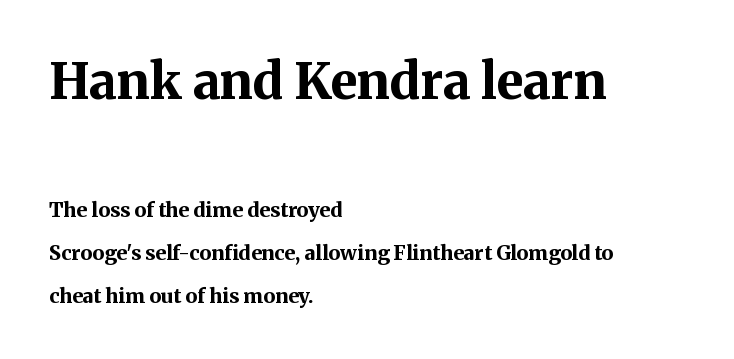
The image shows 50 px bold serif type, upright; set left-aligned, loose line spacing (2.16x), normal letter spacing, not underlined; the first (top) block is 2.5x larger; medium stroke contrast and a medium x-height.
